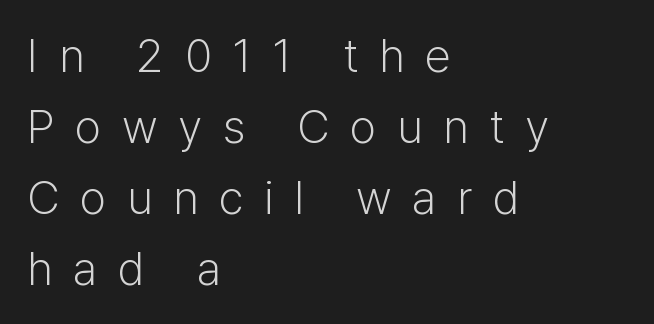
Successive baselines arrive at the customary interval. The passage shown is not underscored anywhere. Vertical strokes here are truly vertical. Think of a printed novel: that variable character pitch is what you see here.
